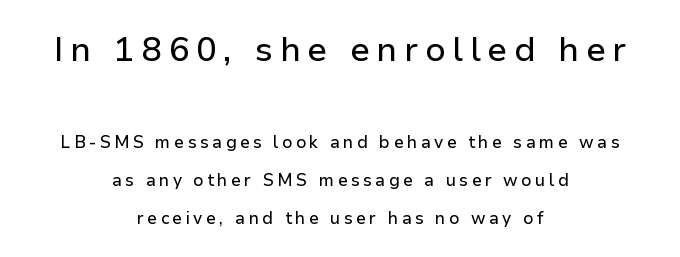
Q: Is the text italic (slanted)? A: No, it is upright.
Q: Is the typeface a serif or a sans-serif typeface? A: Sans-serif.
Q: Is the text underlined? A: No.
Q: How is the paragraph aligned? A: Centered.
Q: Is the spacing between letters normal or unusually wide? A: Unusually wide.
Q: Is the spacing between lines tight, normal or loose? A: Loose.
Q: Which block of text is set in a larger size, the first (top) or the second (bottom)? A: The first (top) one.
Q: Width (condensed, normal, or wide)? A: Normal.
Q: Stroke contrast? A: Low.
Q: x-height? A: Medium.
Q: Monospaced? A: No.
